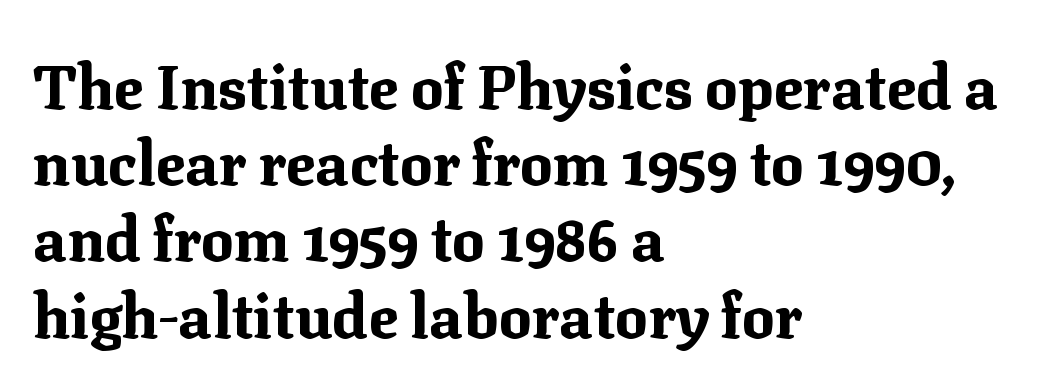
The glyphs have the mass of a bold cut. Look at the bottom of the vertical strokes: they flare into serifs here. This sample has the flowing, uneven cadence of proportional lettering. What's the leading like? Ordinary, nothing unusual. Line starts are locked; line ends wander.
